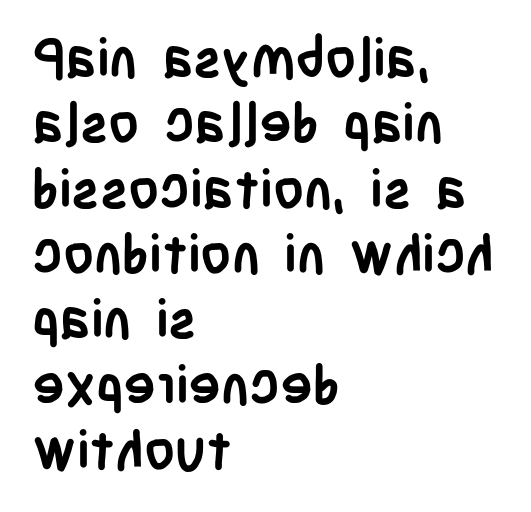
Q: Is the text bold? A: Yes.
Q: Is the text italic (slanted)? A: No, it is upright.
Q: Is the typeface a serif or a sans-serif typeface? A: Sans-serif.
Q: Is the text underlined? A: No.
Q: How is the paragraph aligned? A: Left-aligned.
Q: Is the spacing between letters normal or unusually wide? A: Normal.
Q: Width (condensed, normal, or wide)? A: Condensed.
Q: Stroke contrast? A: Low.
Q: x-height? A: Large.
Q: Monospaced? A: No.
